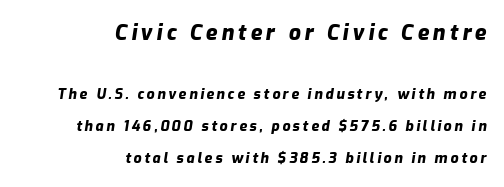
The image shows 21 px bold type, italic (leaning right); set right-aligned, loose line spacing (2.32x), not underlined; the first (top) block is 1.5x larger.
